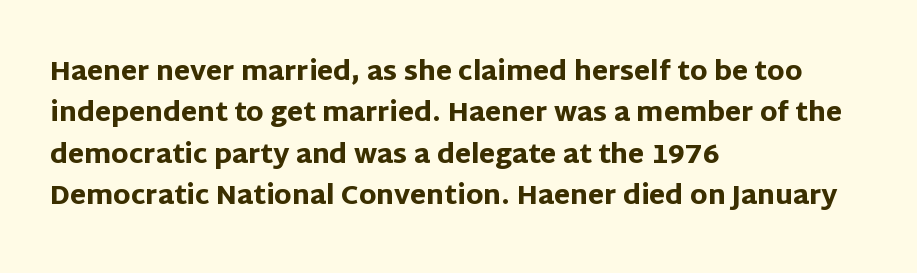
Q: Is the text bold? A: Yes.
Q: Is the text italic (slanted)? A: No, it is upright.
Q: Is the text underlined? A: No.
Q: How is the paragraph aligned? A: Left-aligned.
Q: Is the spacing between letters normal or unusually wide? A: Normal.
Q: Is the spacing between lines tight, normal or loose? A: Normal.
